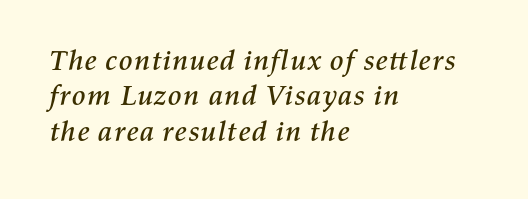
Q: Is the text italic (slanted)? A: Yes, it leans right by about 11 degrees.
Q: Is the text underlined? A: No.
Q: How is the paragraph aligned? A: Left-aligned.
Q: Is the spacing between letters normal or unusually wide? A: Normal.
Q: Width (condensed, normal, or wide)? A: Normal.
Q: Stroke contrast? A: Medium.
Q: x-height? A: Medium.
Q: Monospaced? A: No.
